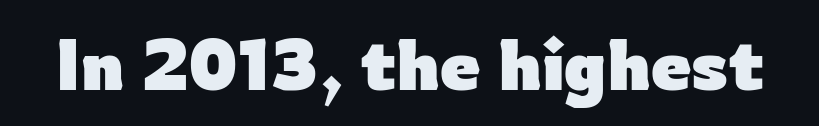
{"serif": "no", "italic": "no", "bold": "yes", "weight": "heavy", "width": "normal", "stroke_contrast": "low", "x_height": "medium", "monospaced": "no", "underline": "no", "letter_spacing": "normal", "letter_spacing_em": 0.0, "glyph_px": 72}
